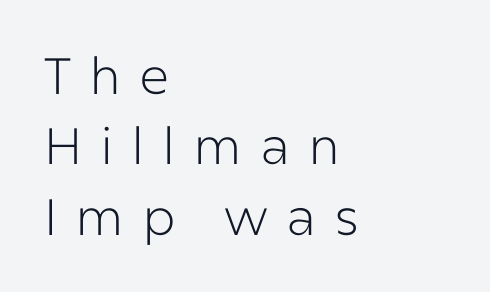
{"serif": "no", "italic": "no", "bold": "no", "weight": "light", "width": "normal", "stroke_contrast": "low", "x_height": "medium", "monospaced": "no", "underline": "no", "align": "left", "line_spacing": "normal", "line_spacing_ratio": 1.38, "letter_spacing": "wide", "letter_spacing_em": 0.35, "glyph_px": 51}
